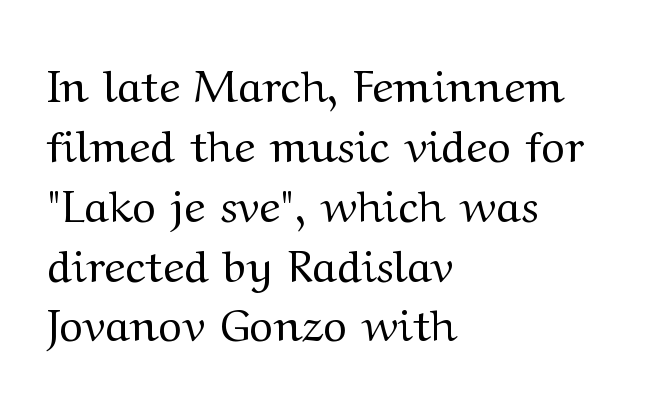
The image shows 45 px regular-weight, wide serif type, upright; set left-aligned, normal line spacing (1.33x), normal letter spacing, not underlined; medium stroke contrast and a medium x-height.
